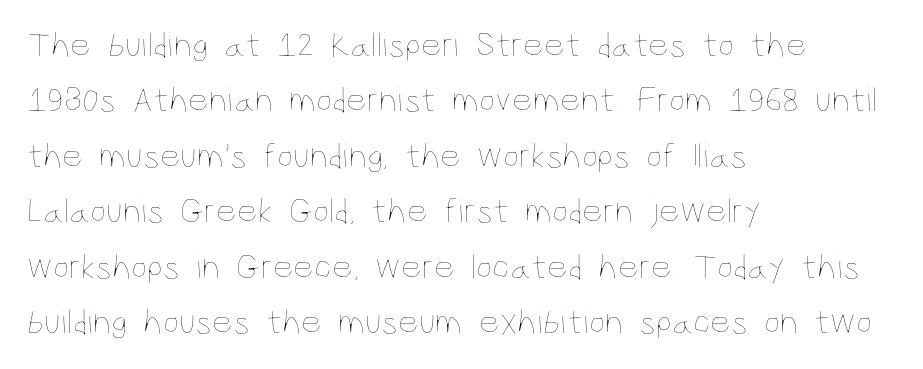
Q: Is the text bold? A: No.
Q: Is the text italic (slanted)? A: No, it is upright.
Q: Is the text underlined? A: No.
Q: How is the paragraph aligned? A: Left-aligned.
Q: Is the spacing between letters normal or unusually wide? A: Normal.
Q: Is the spacing between lines tight, normal or loose? A: Normal.
Q: Width (condensed, normal, or wide)? A: Condensed.
Q: Stroke contrast? A: Low.
Q: x-height? A: Large.
Q: Monospaced? A: No.
